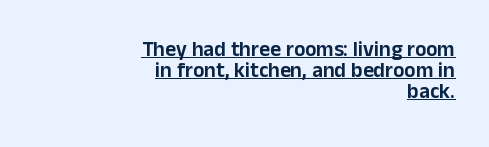
Which margin do the lines hug? The right one — the left edge is uneven. Tall strokes in this sample are plumb rather than angled. Tightly led — the rows are bunched. The specimen includes a rule beneath the text block's lines.
